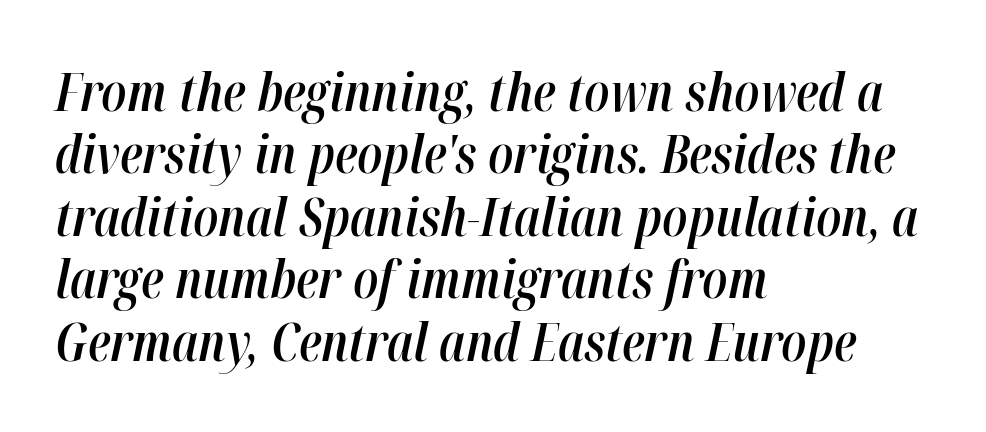
This sample has the flowing, uneven cadence of proportional lettering. Is the letter spacing exaggerated? No — it looks like the ordinary default. Style check: oblique. These lines carry some extra weight — a demibold, not a full bold. The passage is arranged the way most books set body copy — flush left.
